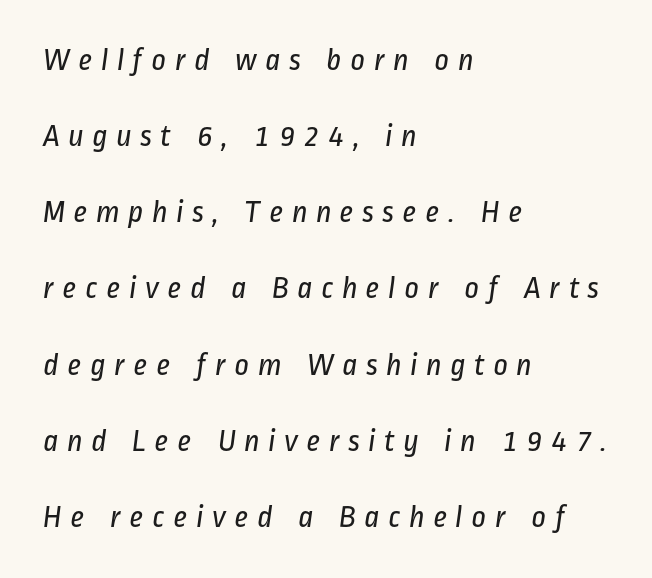
The image shows 32 px regular-weight, condensed sans-serif type; set left-aligned, loose line spacing (2.38x), unusually wide letter spacing (+0.25 em), not underlined; low stroke contrast and a medium x-height.
